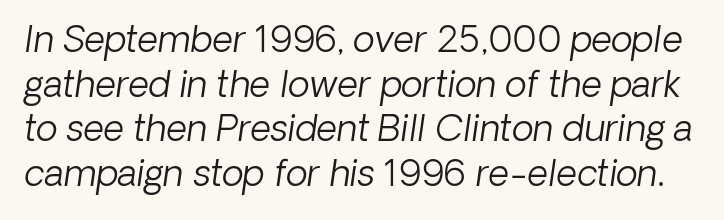
{"italic": "yes", "lean": "right", "slant_degrees": 8, "bold": "no", "weight": "light", "width": "normal", "stroke_contrast": "low", "x_height": "medium", "monospaced": "no", "underline": "no", "line_spacing_ratio": 1.24, "letter_spacing": "normal", "letter_spacing_em": 0.0, "glyph_px": 36}
